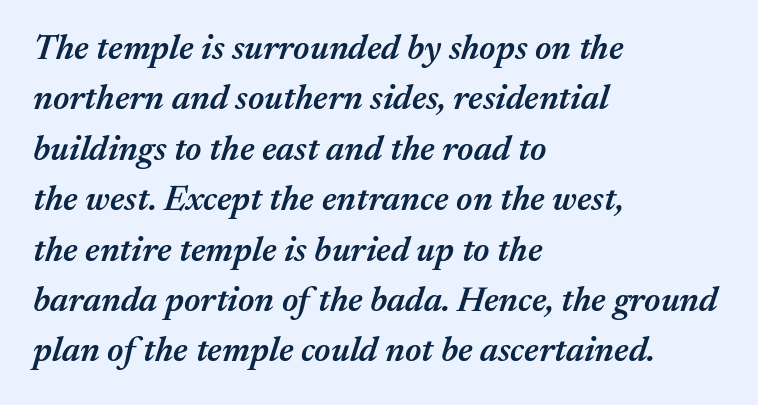
The image shows 35 px semibold type, italic (leaning right); set left-aligned, normal line spacing (1.44x), normal letter spacing, not underlined; medium stroke contrast and a medium x-height.
